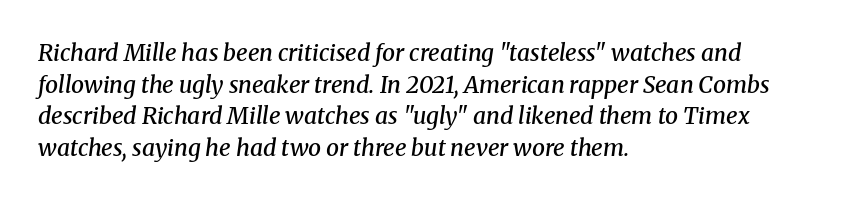
Q: Is the text bold? A: Semi-bold.
Q: Is the text italic (slanted)? A: Yes, it leans right by about 8 degrees.
Q: Is the text underlined? A: No.
Q: How is the paragraph aligned? A: Left-aligned.
Q: Is the spacing between letters normal or unusually wide? A: Normal.
Q: Is the spacing between lines tight, normal or loose? A: Normal.
